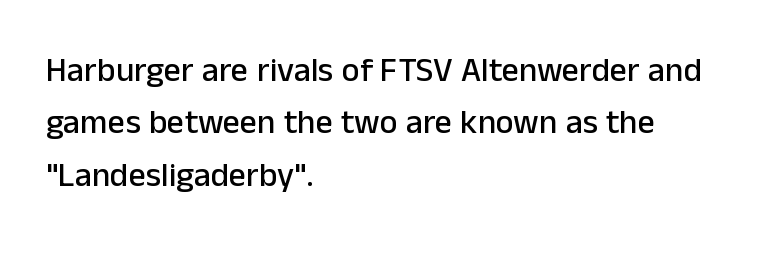
Note the varied advance widths — an 'i' is clearly narrower than an 'm'. Notice how the stems are strictly vertical — no italics here. Descender tails drop into unmarked territory. The designer left line spacing at the default. What stands out about the letter spacing? Nothing — it is the standard amount. Typeset ragged right — the left edge is the straight one.
